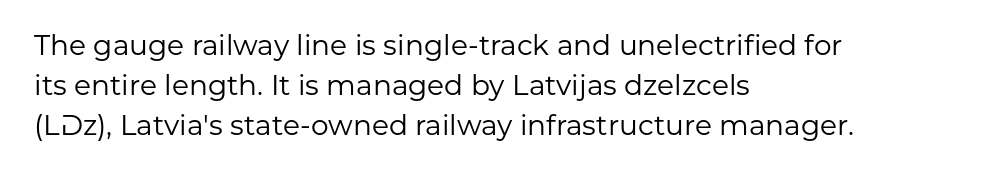
{"serif": "no", "italic": "no", "bold": "no", "weight": "regular", "width": "normal", "stroke_contrast": "low", "x_height": "medium", "monospaced": "no", "underline": "no", "align": "left", "line_spacing": "normal", "line_spacing_ratio": 1.42, "letter_spacing": "normal", "letter_spacing_em": 0.0, "glyph_px": 28}
